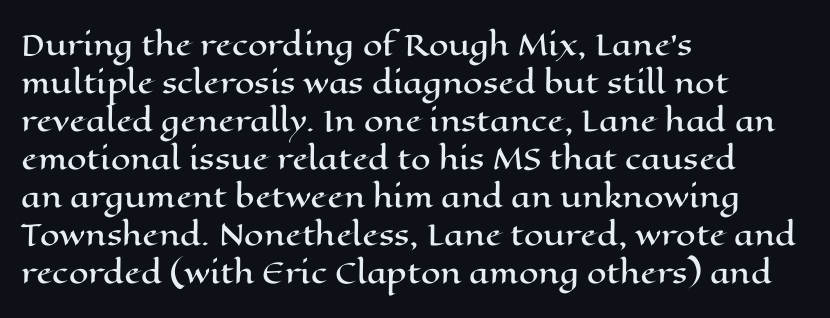
{"italic": "no", "width": "wide", "stroke_contrast": "high", "x_height": "medium", "monospaced": "no", "underline": "no", "align": "left", "line_spacing": "normal", "line_spacing_ratio": 1.36, "letter_spacing": "normal", "letter_spacing_em": 0.0, "glyph_px": 28}
